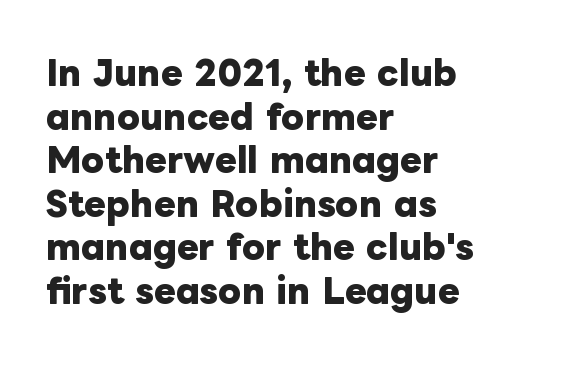
The image shows 33 px heavy type, upright; set left-aligned, normal line spacing (1.32x), normal letter spacing, not underlined; low stroke contrast and a medium x-height.
